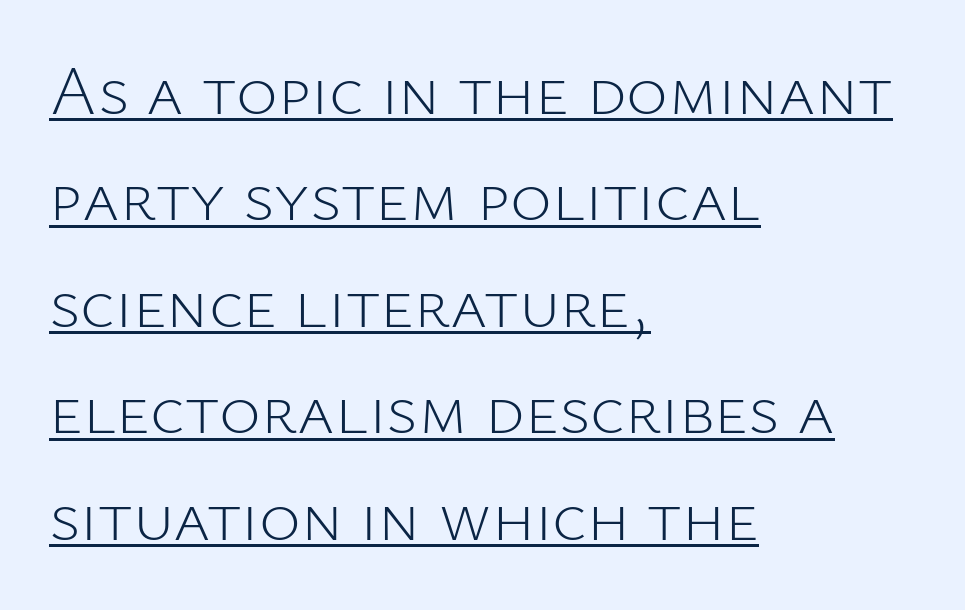
Q: Is the text bold? A: No.
Q: Is the text italic (slanted)? A: No, it is upright.
Q: Is the typeface a serif or a sans-serif typeface? A: Sans-serif.
Q: Is the text underlined? A: Yes.
Q: How is the paragraph aligned? A: Left-aligned.
Q: Is the spacing between letters normal or unusually wide? A: Normal.
Q: Is the spacing between lines tight, normal or loose? A: Normal.
Q: Width (condensed, normal, or wide)? A: Normal.
Q: Stroke contrast? A: Low.
Q: x-height? A: Medium.
Q: Monospaced? A: No.
